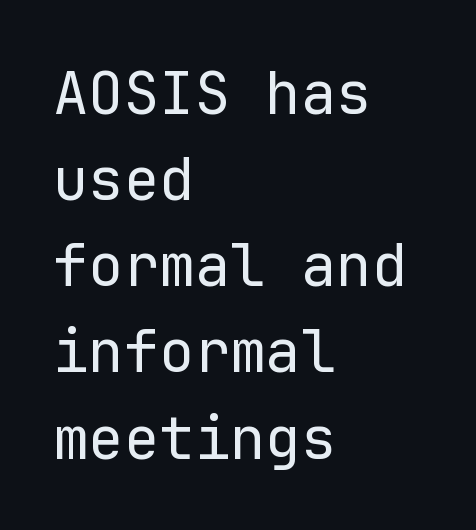
The image shows 59 px regular-weight sans-serif type, upright, monospaced; set left-aligned, normal line spacing (1.46x), normal letter spacing, not underlined; low stroke contrast and a medium x-height.
